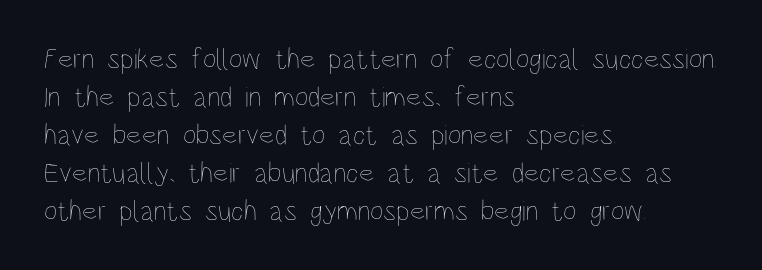
The image shows 29 px thin, condensed type, upright; set left-aligned, normal line spacing (1.31x), normal letter spacing, not underlined; low stroke contrast and a large x-height.
